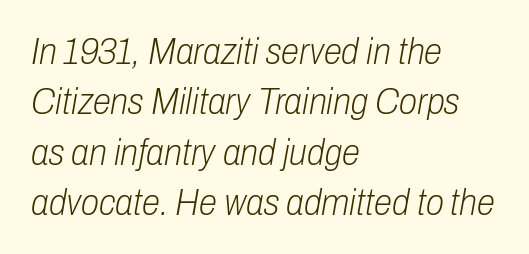
Italic? Definitely — the glyphs are oblique. Honestly, there is no underline to notice here at all. Line starts are locked; line ends wander. This is not heavy type; no bold has been used. Varying glyph widths throughout — classic text-font behaviour.
